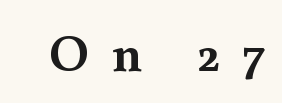
Observe the wide spacing: letters keep a clear distance from each other. The string is rendered with underlining switched off. Stroke terminals: seriffed. The rendering uses natural spacing where letterforms have individual widths. Every stem runs plumb, perpendicular to the baseline.
